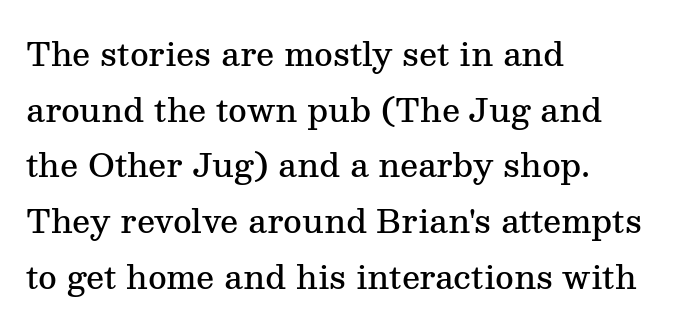
{"serif": "yes", "italic": "no", "bold": "semi", "weight": "semibold", "width": "normal", "stroke_contrast": "medium", "x_height": "medium", "monospaced": "no", "underline": "no", "align": "left", "line_spacing_ratio": 1.74, "letter_spacing": "normal", "letter_spacing_em": 0.0, "glyph_px": 32}
